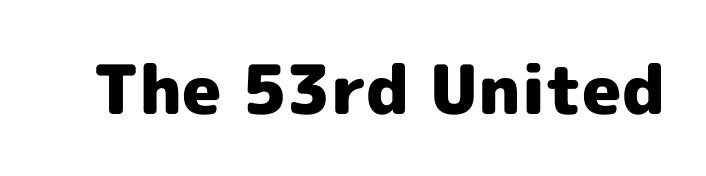
Q: Is the text bold? A: Yes.
Q: Is the text italic (slanted)? A: No, it is upright.
Q: Is the typeface a serif or a sans-serif typeface? A: Sans-serif.
Q: Is the text underlined? A: No.
Q: Is the spacing between letters normal or unusually wide? A: Normal.
Q: Width (condensed, normal, or wide)? A: Normal.
Q: x-height? A: Medium.
Q: Monospaced? A: No.
